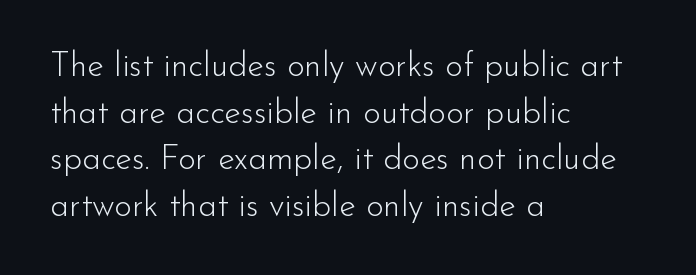
The image shows 34 px light sans-serif type, upright; set left-aligned, normal line spacing (1.37x), normal letter spacing, not underlined; low stroke contrast and a small x-height.
